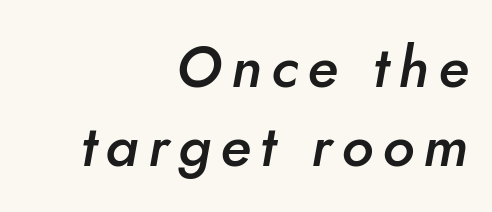
{"italic": "yes", "lean": "right", "slant_degrees": 10, "bold": "semi", "weight": "semibold", "width": "normal", "stroke_contrast": "low", "x_height": "small", "monospaced": "no", "underline": "no", "align": "right", "line_spacing": "normal", "line_spacing_ratio": 1.36, "glyph_px": 58}
